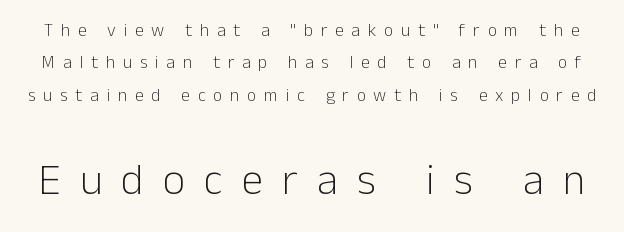
The face used here appears at its bigger size in the lower chunk. Tall strokes in this sample are plumb rather than angled. The space directly below the letters is spotless. A typesetter would call this proportional, since set widths differ per character.
